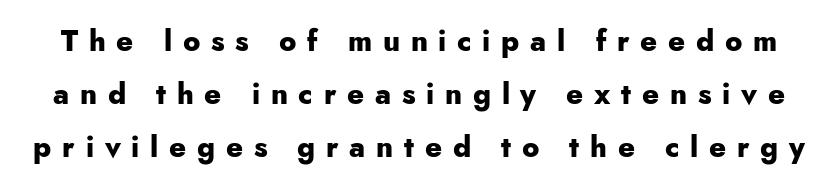
Heavy, bold letterforms. Just letters on the line, the space beneath them empty. Nope, not italic — everything's standing straight. Classification — sans serif. Letter spacing: wide.
